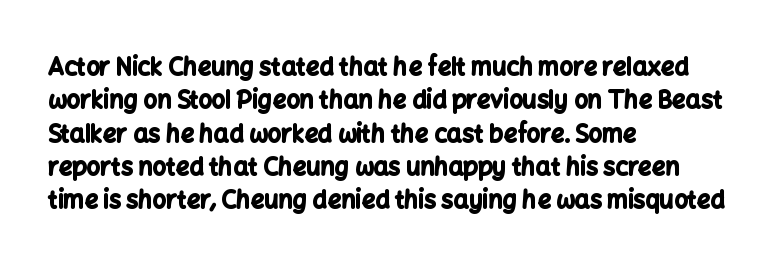
You can tell it's not italic because the verticals are truly vertical. Descender tails drop into unmarked territory. Baseline-to-baseline distance is the conventional proportion of letter height. Nobody touched the tracking dial on this one. Thick stems and heavy bowls — unmistakably bold. One-word summary of the alignment: left.
